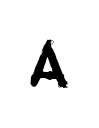
Q: Is the typeface a serif or a sans-serif typeface? A: Sans-serif.
Q: Is the text underlined? A: No.
Q: Width (condensed, normal, or wide)? A: Normal.
Q: Stroke contrast? A: Low.
Q: x-height? A: Large.
Q: Monospaced? A: No.
